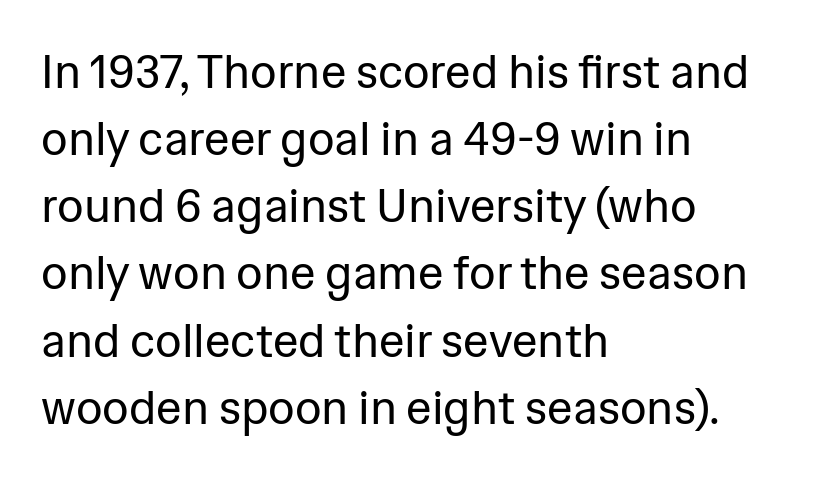
Q: Is the text bold? A: No.
Q: Is the text italic (slanted)? A: No, it is upright.
Q: Is the typeface a serif or a sans-serif typeface? A: Sans-serif.
Q: Is the text underlined? A: No.
Q: How is the paragraph aligned? A: Left-aligned.
Q: Is the spacing between letters normal or unusually wide? A: Normal.
Q: Is the spacing between lines tight, normal or loose? A: Normal.
Q: Width (condensed, normal, or wide)? A: Normal.
Q: Stroke contrast? A: Low.
Q: x-height? A: Medium.
Q: Monospaced? A: No.
